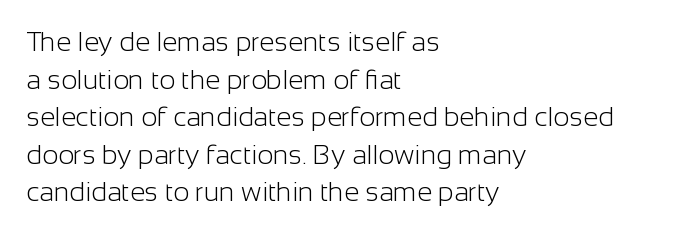
Q: Is the text bold? A: No.
Q: Is the text italic (slanted)? A: No, it is upright.
Q: Is the text underlined? A: No.
Q: How is the paragraph aligned? A: Left-aligned.
Q: Is the spacing between letters normal or unusually wide? A: Normal.
Q: Is the spacing between lines tight, normal or loose? A: Normal.
